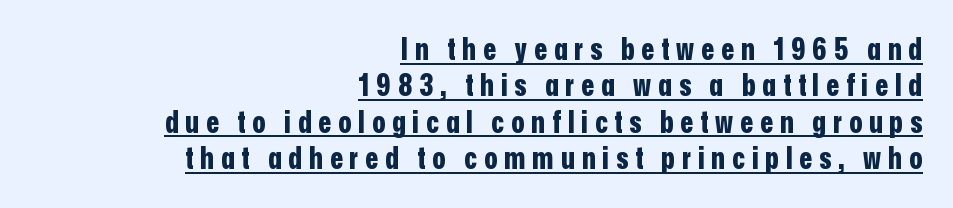
The image shows 30 px bold, condensed sans-serif type, upright; set right-aligned, line spacing 1.21x, unusually wide letter spacing (+0.23 em), underlined; low stroke contrast and a medium x-height.
